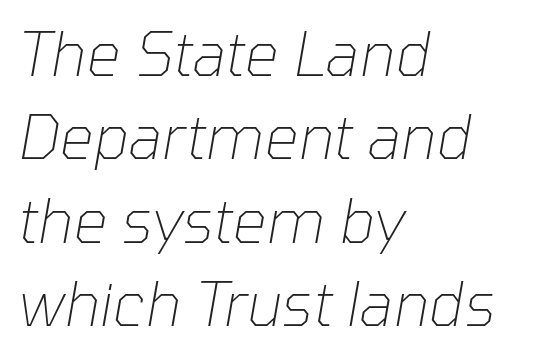
The image shows 60 px thin type, italic (leaning right); set left-aligned, normal line spacing (1.39x), normal letter spacing, not underlined; low stroke contrast and a medium x-height.
